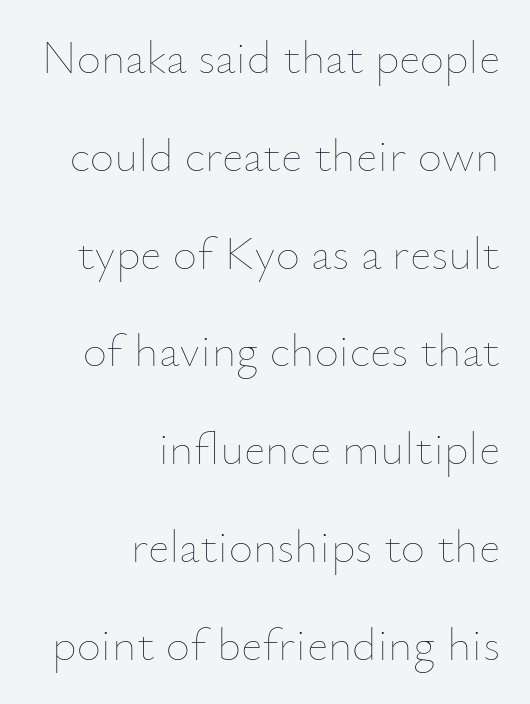
A clean baseline with only descenders dipping below it. Weight: in the light-to-regular range. Is there much room between lines? Yes — plenty of vertical air separates them. The rendering uses natural spacing where letterforms have individual widths. The letters stand straight up with perfectly vertical stems.
